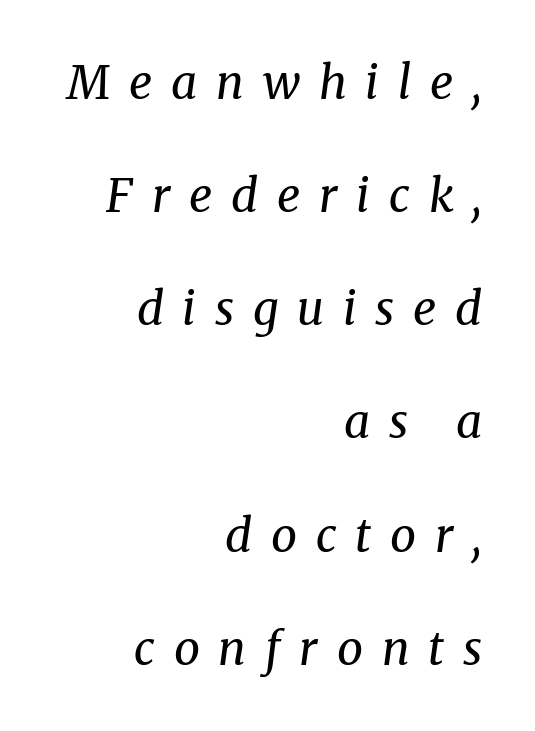
Q: Is the text bold? A: No.
Q: Is the text italic (slanted)? A: Yes, it leans right by about 8 degrees.
Q: Is the typeface a serif or a sans-serif typeface? A: Serif.
Q: Is the text underlined? A: No.
Q: How is the paragraph aligned? A: Right-aligned.
Q: Is the spacing between letters normal or unusually wide? A: Unusually wide.
Q: Is the spacing between lines tight, normal or loose? A: Loose.
Q: Width (condensed, normal, or wide)? A: Normal.
Q: Stroke contrast? A: Medium.
Q: x-height? A: Medium.
Q: Monospaced? A: No.
